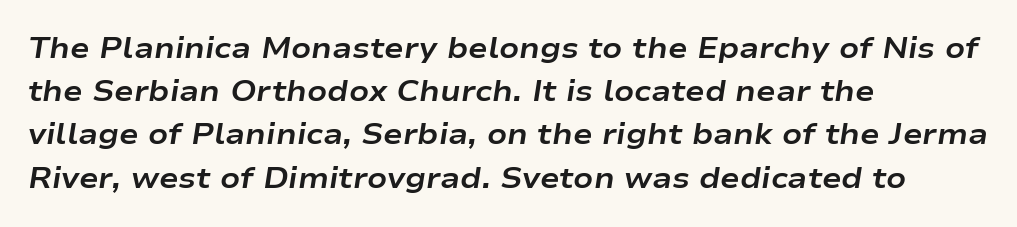
The image shows 29 px bold, wide type, italic (leaning right); set left-aligned, normal line spacing (1.49x), normal letter spacing, not underlined; low stroke contrast and a medium x-height.
